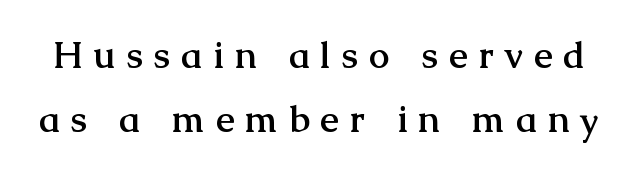
The image shows 37 px semibold serif type, upright; set line spacing 1.73x, unusually wide letter spacing (+0.3 em), not underlined; medium stroke contrast and a medium x-height.
